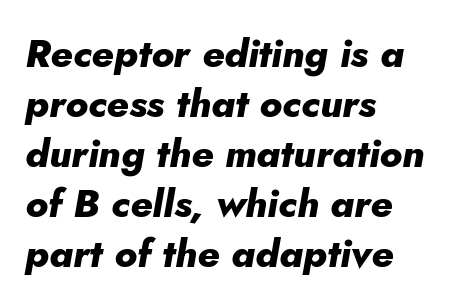
{"italic": "yes", "lean": "right", "slant_degrees": 5, "bold": "yes", "weight": "heavy", "width": "normal", "stroke_contrast": "low", "x_height": "small", "monospaced": "no", "underline": "no", "align": "left", "line_spacing": "normal", "line_spacing_ratio": 1.28, "letter_spacing": "normal", "letter_spacing_em": 0.0, "glyph_px": 39}
